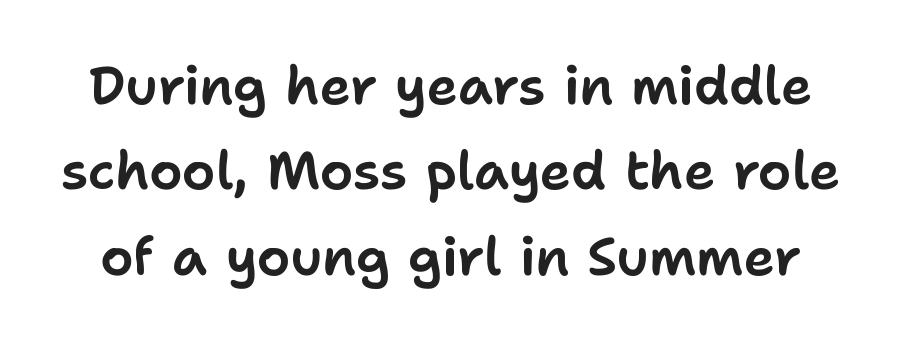
Q: Is the text italic (slanted)? A: No, it is upright.
Q: Is the typeface a serif or a sans-serif typeface? A: Sans-serif.
Q: Is the text underlined? A: No.
Q: Is the spacing between letters normal or unusually wide? A: Normal.
Q: Is the spacing between lines tight, normal or loose? A: Normal.
Q: Width (condensed, normal, or wide)? A: Normal.
Q: Stroke contrast? A: Low.
Q: x-height? A: Medium.
Q: Monospaced? A: No.
